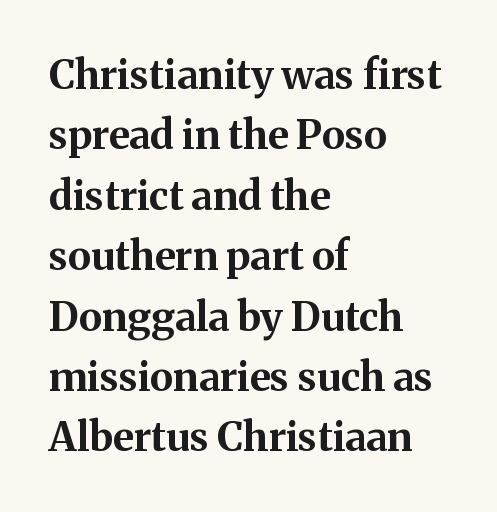
{"serif": "yes", "italic": "no", "bold": "yes", "weight": "bold", "width": "normal", "stroke_contrast": "medium", "x_height": "medium", "monospaced": "no", "underline": "no", "align": "left", "line_spacing": "normal", "line_spacing_ratio": 1.51, "letter_spacing": "normal", "letter_spacing_em": 0.0, "glyph_px": 40}
